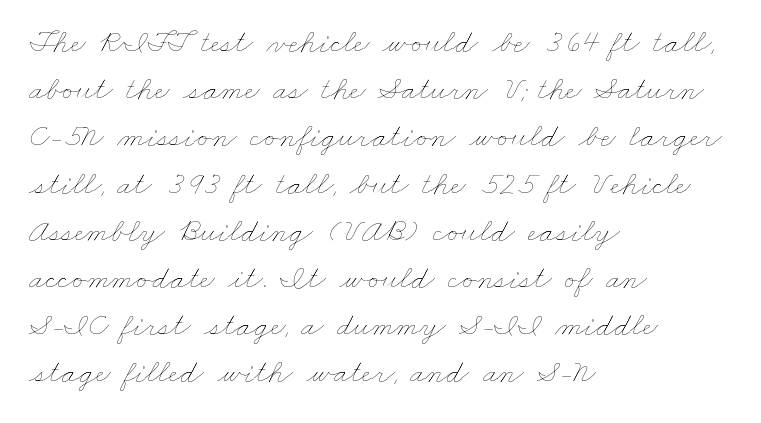
Q: Is the text bold? A: No.
Q: Is the text underlined? A: No.
Q: How is the paragraph aligned? A: Left-aligned.
Q: Is the spacing between letters normal or unusually wide? A: Normal.
Q: Is the spacing between lines tight, normal or loose? A: Normal.
Q: Width (condensed, normal, or wide)? A: Wide.
Q: Stroke contrast? A: Low.
Q: x-height? A: Small.
Q: Monospaced? A: No.
